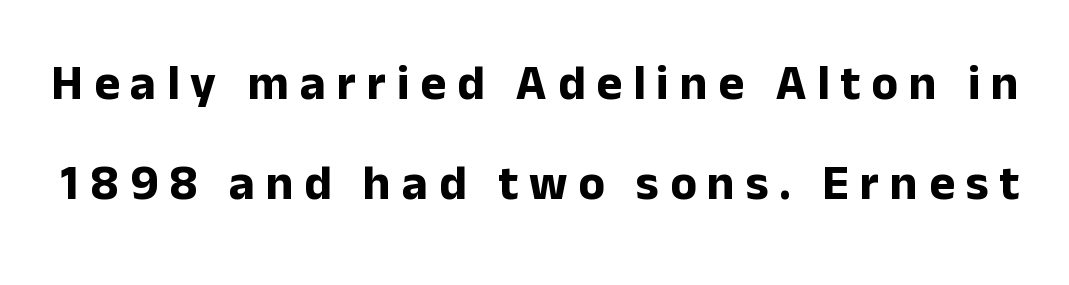
Q: Is the text bold? A: Yes.
Q: Is the text italic (slanted)? A: No, it is upright.
Q: Is the typeface a serif or a sans-serif typeface? A: Sans-serif.
Q: Is the text underlined? A: No.
Q: Is the spacing between letters normal or unusually wide? A: Unusually wide.
Q: Is the spacing between lines tight, normal or loose? A: Loose.
Q: Width (condensed, normal, or wide)? A: Normal.
Q: Stroke contrast? A: Low.
Q: x-height? A: Medium.
Q: Monospaced? A: No.
